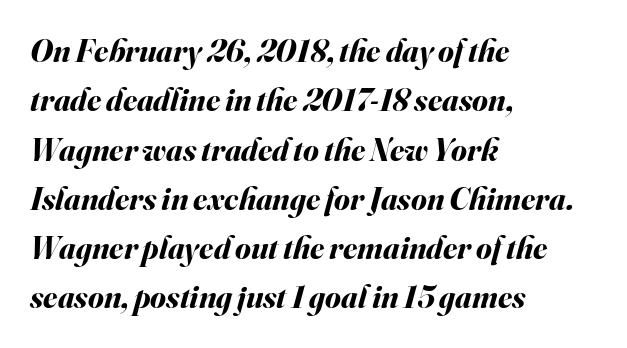
Baseline-to-baseline distance is the conventional proportion of letter height. Character widths vary here, with narrow letters taking less room than wide ones. Quick note: underline off. Tracking value appears to be zero — textbook default spacing. This rendering uses left alignment, leaving the right contour irregular. Pretty heavy lettering here — definitely bold.
